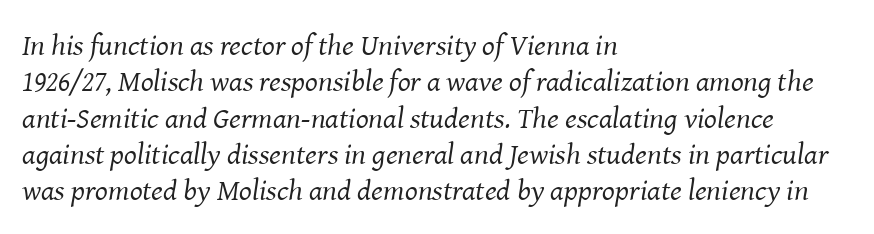
Q: Is the text bold? A: No.
Q: Is the text italic (slanted)? A: Yes, it leans right by about 8 degrees.
Q: Is the typeface a serif or a sans-serif typeface? A: Serif.
Q: Is the text underlined? A: No.
Q: How is the paragraph aligned? A: Left-aligned.
Q: Is the spacing between letters normal or unusually wide? A: Normal.
Q: Width (condensed, normal, or wide)? A: Normal.
Q: Stroke contrast? A: Medium.
Q: x-height? A: Medium.
Q: Monospaced? A: No.
